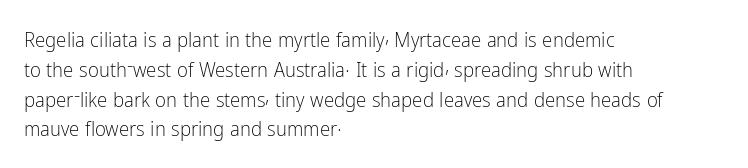
Quick note: interline space is typical. Nothing unusual about the tracking: characters are spaced as the font intends. Unmarked baselines from the first word to the last. No italicization has been applied; the sample stays upright.
